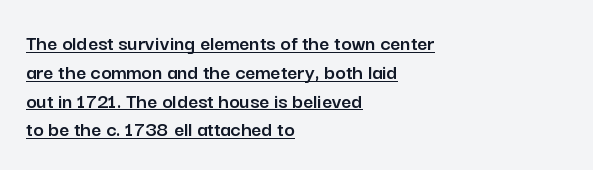
Q: Is the text italic (slanted)? A: No, it is upright.
Q: Is the text underlined? A: Yes.
Q: How is the paragraph aligned? A: Left-aligned.
Q: Is the spacing between letters normal or unusually wide? A: Normal.
Q: Is the spacing between lines tight, normal or loose? A: Normal.
